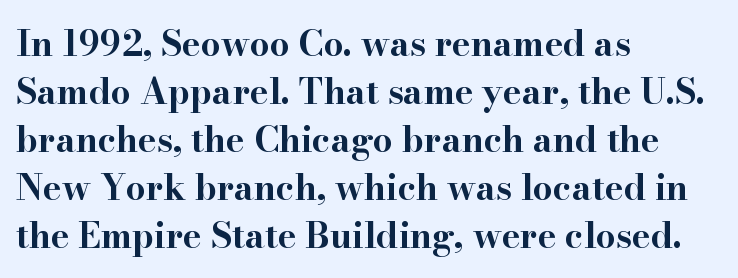
{"serif": "yes", "italic": "no", "bold": "yes", "weight": "bold", "width": "wide", "stroke_contrast": "high", "x_height": "small", "monospaced": "no", "underline": "no", "align": "left", "line_spacing": "normal", "line_spacing_ratio": 1.37, "letter_spacing": "normal", "letter_spacing_em": 0.0, "glyph_px": 35}
